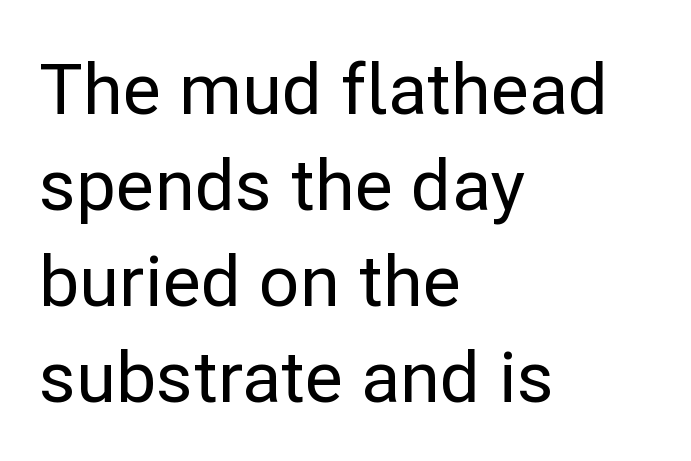
The image shows 71 px sans-serif type, upright; set left-aligned, normal line spacing (1.35x), normal letter spacing, not underlined; low stroke contrast and a medium x-height.
